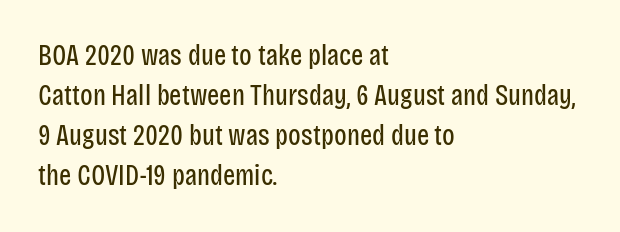
The lines are quadded left. Students, note that the glyphs here touch the page at normal intervals. Is the type heavy? It reads as light-to-regular instead. The passage shown is typed in a proportional face where columns would drift. Notice how descenders clear the ascenders below comfortably — that's standard leading.
